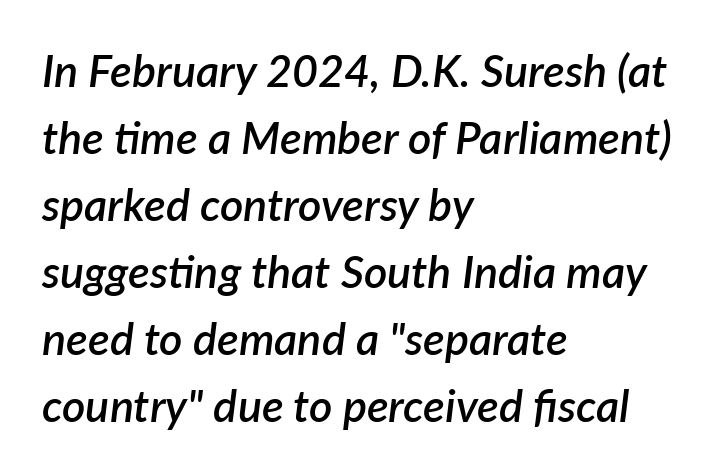
Q: Is the text bold? A: Semi-bold.
Q: Is the text italic (slanted)? A: Yes, it leans right by about 7 degrees.
Q: Is the text underlined? A: No.
Q: How is the paragraph aligned? A: Left-aligned.
Q: Is the spacing between letters normal or unusually wide? A: Normal.
Q: Is the spacing between lines tight, normal or loose? A: Normal.
Q: Width (condensed, normal, or wide)? A: Normal.
Q: Stroke contrast? A: Low.
Q: x-height? A: Medium.
Q: Monospaced? A: No.
